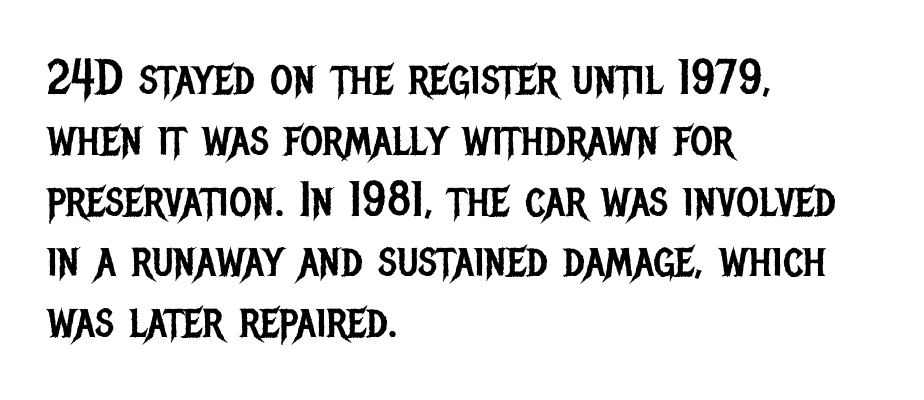
Q: Is the text bold? A: No.
Q: Is the text italic (slanted)? A: No, it is upright.
Q: Is the typeface a serif or a sans-serif typeface? A: Sans-serif.
Q: Is the text underlined? A: No.
Q: How is the paragraph aligned? A: Left-aligned.
Q: Is the spacing between letters normal or unusually wide? A: Normal.
Q: Width (condensed, normal, or wide)? A: Condensed.
Q: Stroke contrast? A: Low.
Q: x-height? A: Large.
Q: Monospaced? A: No.
